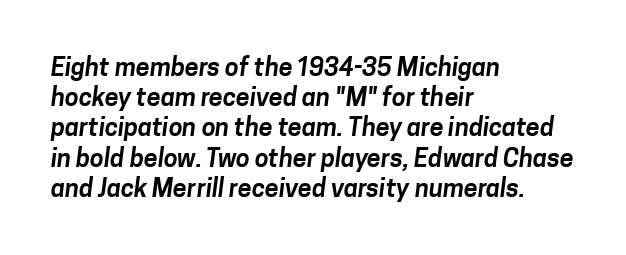
{"underline": "no", "align": "left", "line_spacing_ratio": 1.21, "letter_spacing": "normal", "letter_spacing_em": 0.0, "glyph_px": 25}
